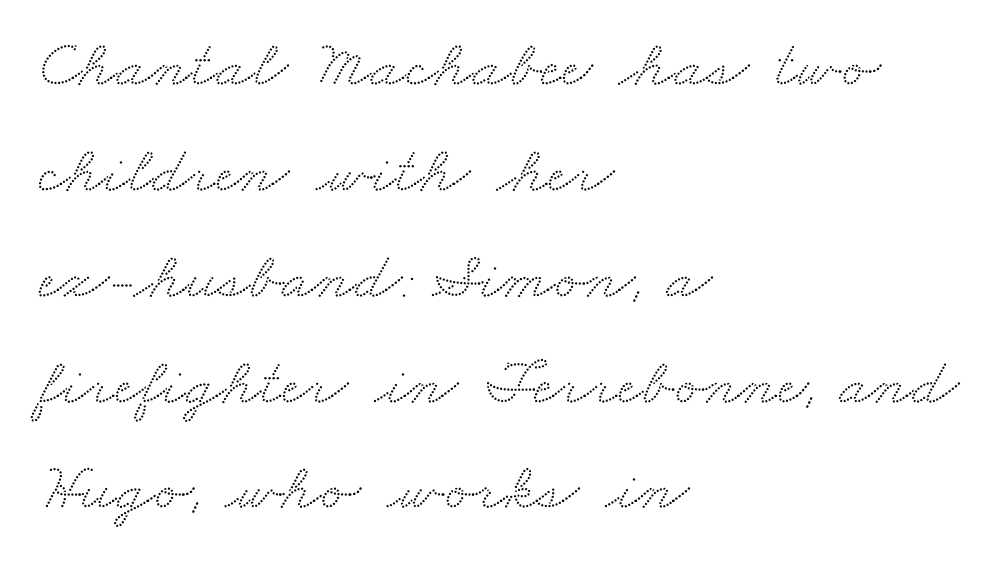
This sample has the flowing, uneven cadence of proportional lettering. Clear beneath every line of the passage. If you drew a ruler down the left edge, every line would touch it. Successive baselines arrive at the customary interval.
